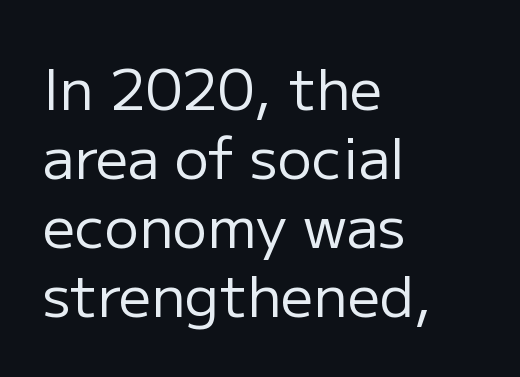
Spacing between characters is what you'd get straight out of the box. A typesetter would call this proportional, since set widths differ per character. I'd call this a sans setting — the letters go barefoot. Unlike italic type, these characters show no tilt at all.
